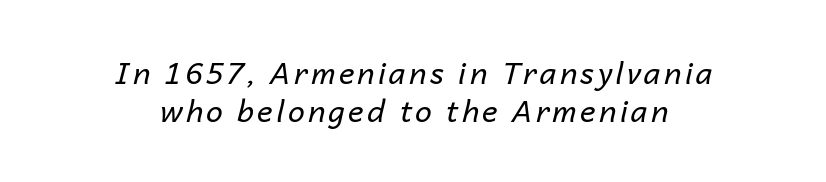
Q: Is the text bold? A: No.
Q: Is the text italic (slanted)? A: Yes, it leans right by about 14 degrees.
Q: Is the text underlined? A: No.
Q: How is the paragraph aligned? A: Centered.
Q: Is the spacing between lines tight, normal or loose? A: Normal.
Q: Width (condensed, normal, or wide)? A: Normal.
Q: Stroke contrast? A: Low.
Q: x-height? A: Medium.
Q: Monospaced? A: No.
